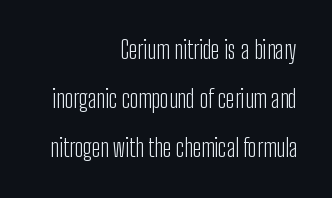
Q: Is the text bold? A: No.
Q: Is the text italic (slanted)? A: No, it is upright.
Q: Is the text underlined? A: No.
Q: How is the paragraph aligned? A: Right-aligned.
Q: Is the spacing between letters normal or unusually wide? A: Normal.
Q: Is the spacing between lines tight, normal or loose? A: Loose.
